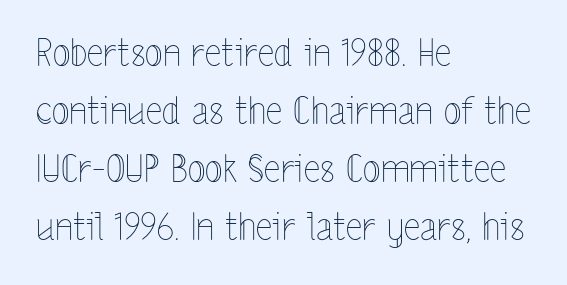
{"italic": "no", "bold": "no", "weight": "thin", "width": "condensed", "x_height": "medium", "monospaced": "no", "underline": "no", "align": "left", "line_spacing": "normal", "line_spacing_ratio": 1.57, "letter_spacing": "normal", "letter_spacing_em": 0.0, "glyph_px": 37}
